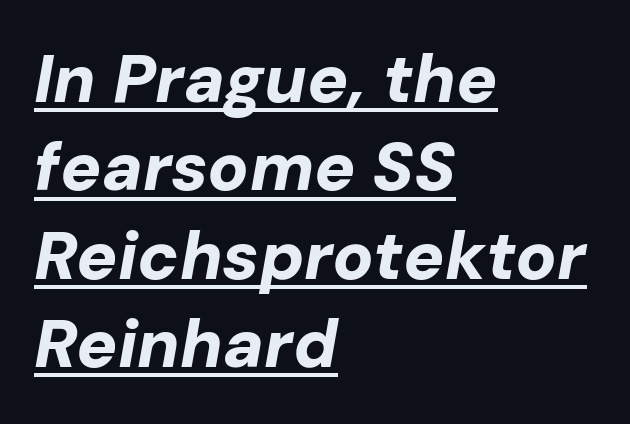
{"italic": "yes", "lean": "right", "slant_degrees": 10, "bold": "yes", "weight": "bold", "width": "normal", "stroke_contrast": "low", "x_height": "medium", "monospaced": "no", "underline": "yes", "align": "left", "line_spacing": "normal", "line_spacing_ratio": 1.3, "letter_spacing": "normal", "letter_spacing_em": 0.0, "glyph_px": 68}
